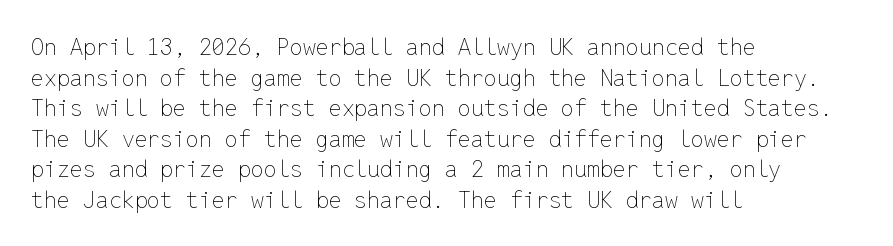
{"italic": "no", "bold": "no", "underline": "no", "align": "left", "line_spacing": "normal", "line_spacing_ratio": 1.33, "letter_spacing": "normal", "letter_spacing_em": 0.0, "glyph_px": 23}
